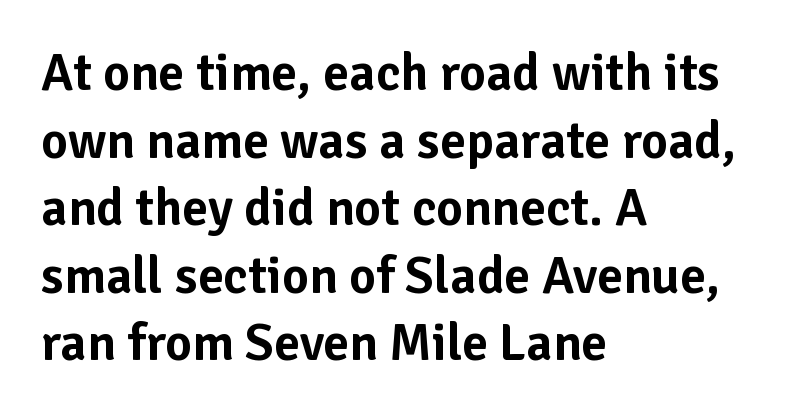
The image shows 52 px sans-serif type, upright; set left-aligned, normal line spacing (1.3x), normal letter spacing, not underlined; low stroke contrast and a medium x-height.
